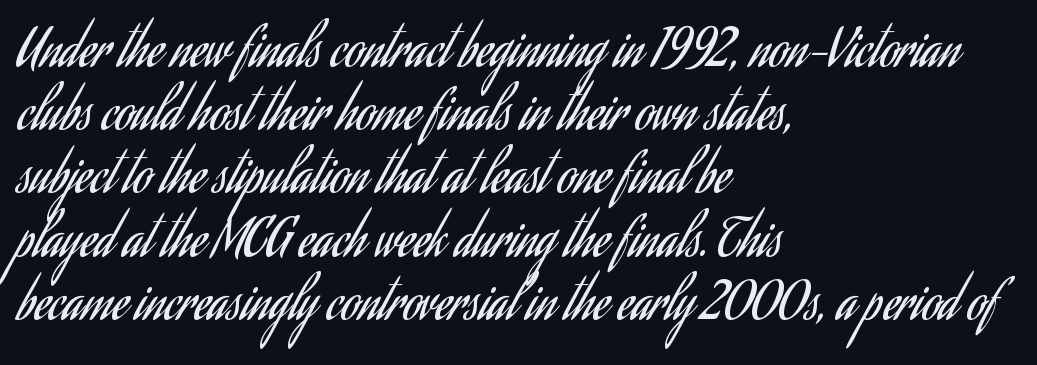
Q: Is the text bold? A: No.
Q: Is the text italic (slanted)? A: Yes.
Q: Is the typeface a serif or a sans-serif typeface? A: Sans-serif.
Q: Is the text underlined? A: No.
Q: How is the paragraph aligned? A: Left-aligned.
Q: Is the spacing between letters normal or unusually wide? A: Normal.
Q: Width (condensed, normal, or wide)? A: Condensed.
Q: Stroke contrast? A: Low.
Q: x-height? A: Small.
Q: Monospaced? A: No.
